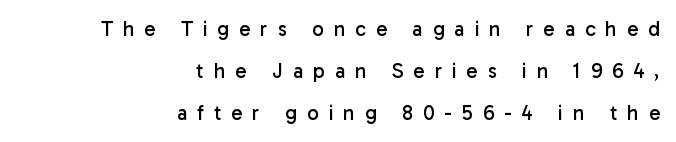
{"italic": "no", "bold": "no", "underline": "no", "align": "right", "line_spacing": "loose", "line_spacing_ratio": 1.99, "letter_spacing": "wide", "letter_spacing_em": 0.47, "glyph_px": 21}
